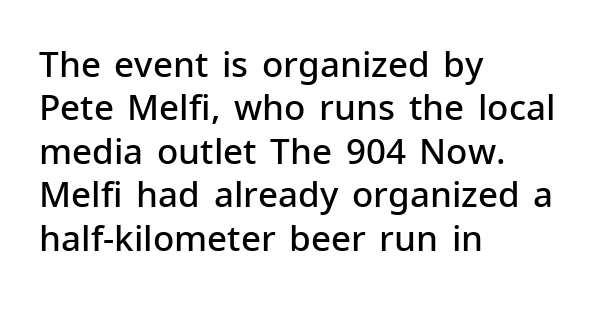
Characters follow at the spacing the type designer built in. Every letter is mildly thick-stroked: semibold rather than bold. Italic? Not at all — the glyphs are vertical. Nothing sits at the stroke ends, so this counts as sans-serif. Bare-footed words on every line. The lines in this sample share a left origin and differ only in where they stop.
